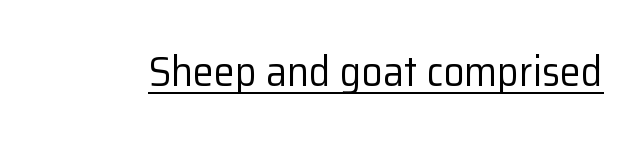
{"serif": "no", "italic": "no", "bold": "no", "weight": "regular", "width": "normal", "stroke_contrast": "low", "x_height": "medium", "monospaced": "no", "underline": "yes", "letter_spacing": "normal", "letter_spacing_em": 0.0, "glyph_px": 42}
